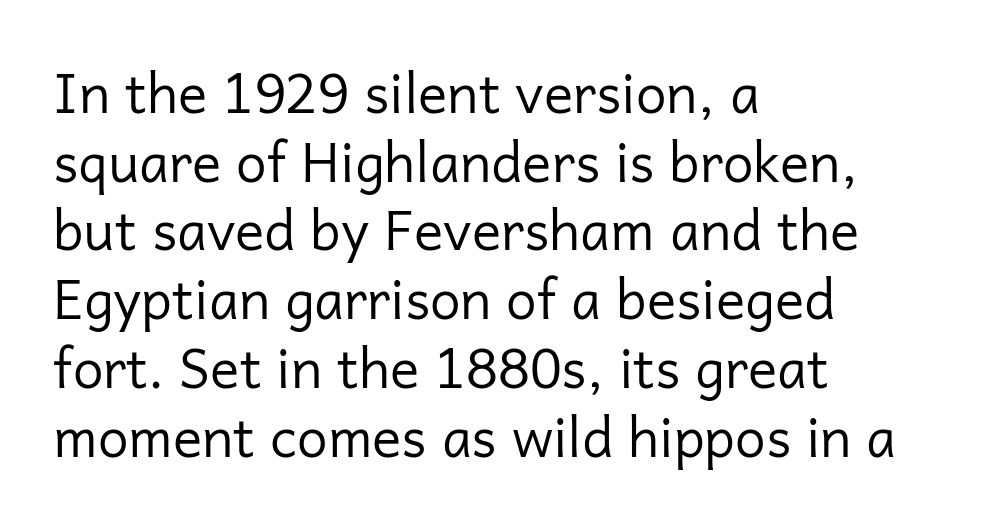
A bare baseline throughout the passage. The setting favours the left margin, as ordinary paragraphs usually do. These lines are rendered in a variable-pitch font. Bold? No — there's no thickening of the strokes. Tracking here is standard; glyphs follow each other at the usual distance.
